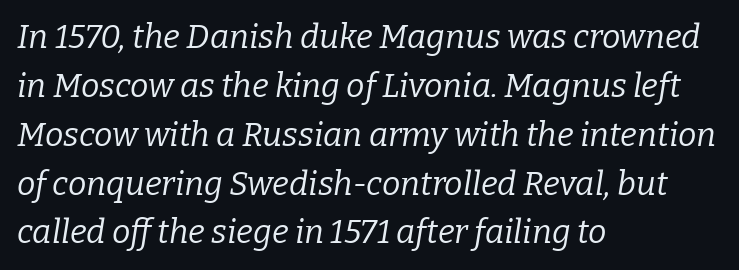
The line-height multiplier appears to be the usual default. Notice how the stems are inclined rather than vertical — that's the hallmark of italics. The type is set solid horizontally, with unmodified tracking. The font is comparable to plain body text, perhaps lighter. Honestly, there is no underline to notice here at all.
